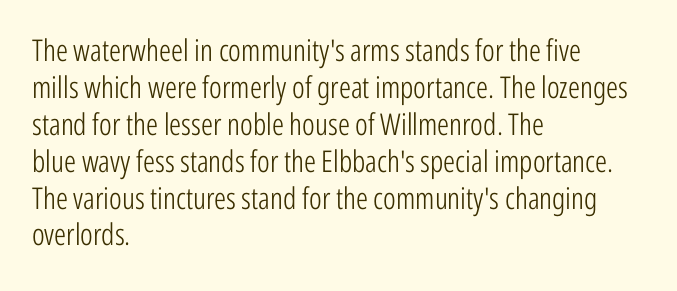
Q: Is the text bold? A: No.
Q: Is the text italic (slanted)? A: No, it is upright.
Q: Is the typeface a serif or a sans-serif typeface? A: Sans-serif.
Q: Is the text underlined? A: No.
Q: How is the paragraph aligned? A: Left-aligned.
Q: Is the spacing between letters normal or unusually wide? A: Normal.
Q: Width (condensed, normal, or wide)? A: Condensed.
Q: Stroke contrast? A: Low.
Q: x-height? A: Medium.
Q: Monospaced? A: No.
